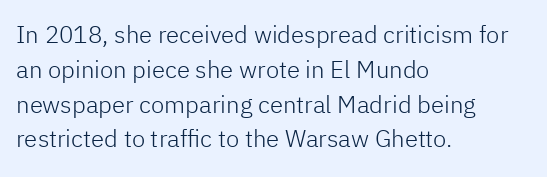
The image shows 24 px text type, upright; set left-aligned, normal line spacing (1.45x), normal letter spacing, not underlined.
